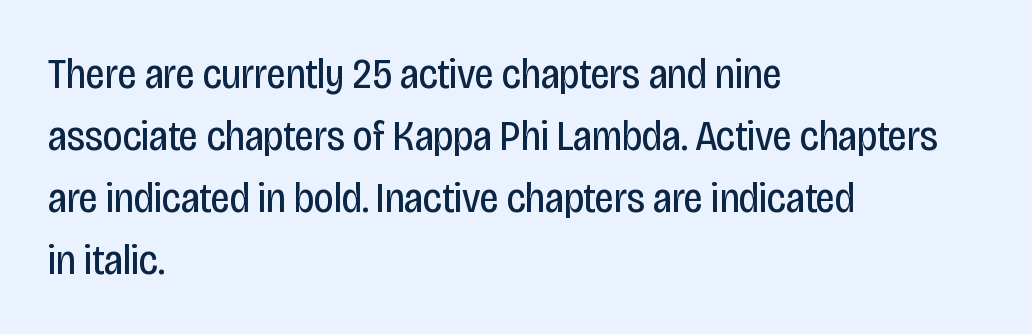
The image shows 43 px regular-weight, condensed sans-serif type, upright; set left-aligned, normal line spacing (1.44x), normal letter spacing, not underlined; low stroke contrast and a large x-height.
